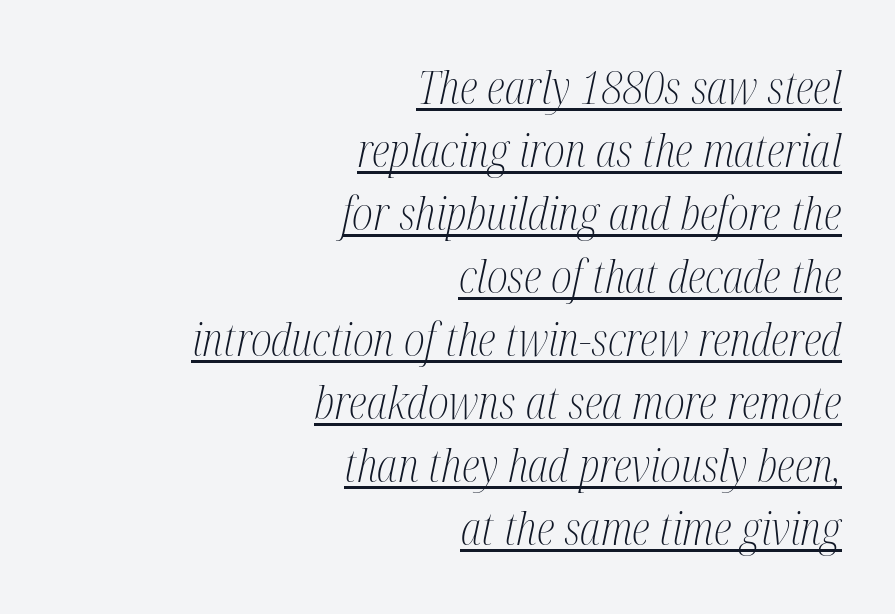
The image shows 46 px light, condensed serif type, italic (leaning right); set right-aligned, normal line spacing (1.37x), normal letter spacing, underlined; medium stroke contrast and a medium x-height.
